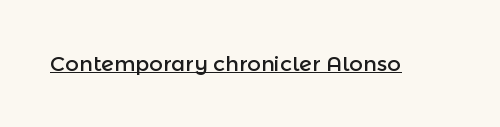
Q: Is the text italic (slanted)? A: No, it is upright.
Q: Is the text underlined? A: Yes.
Q: Is the spacing between letters normal or unusually wide? A: Normal.
